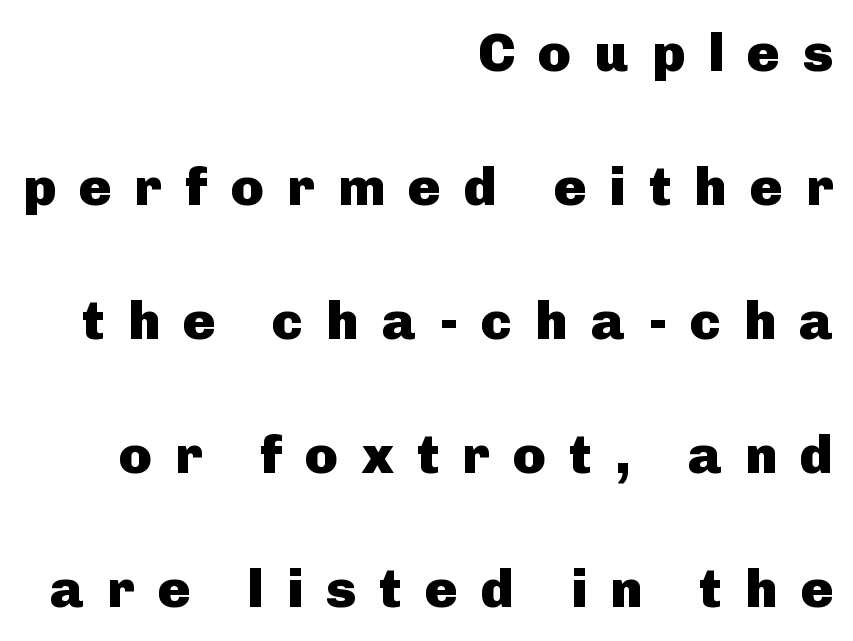
Q: Is the text bold? A: Yes.
Q: Is the text italic (slanted)? A: No, it is upright.
Q: Is the typeface a serif or a sans-serif typeface? A: Sans-serif.
Q: Is the text underlined? A: No.
Q: How is the paragraph aligned? A: Right-aligned.
Q: Is the spacing between letters normal or unusually wide? A: Unusually wide.
Q: Is the spacing between lines tight, normal or loose? A: Loose.
Q: Width (condensed, normal, or wide)? A: Normal.
Q: Stroke contrast? A: Low.
Q: x-height? A: Medium.
Q: Monospaced? A: No.
